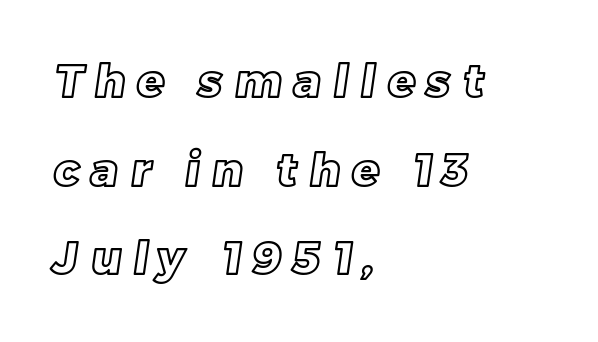
Q: Is the text underlined? A: No.
Q: How is the paragraph aligned? A: Left-aligned.
Q: Is the spacing between letters normal or unusually wide? A: Unusually wide.
Q: Is the spacing between lines tight, normal or loose? A: Loose.
Q: Width (condensed, normal, or wide)? A: Normal.
Q: x-height? A: Large.
Q: Monospaced? A: No.
